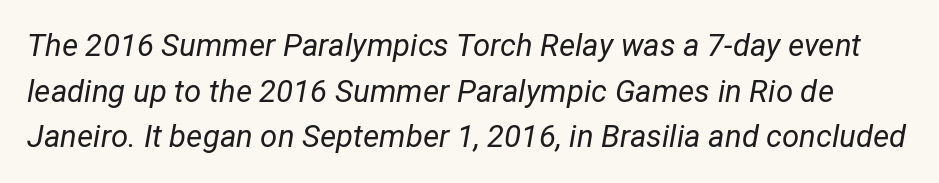
The image shows 31 px regular-weight type, italic (leaning right); set normal line spacing (1.47x), normal letter spacing, not underlined; low stroke contrast and a medium x-height.
